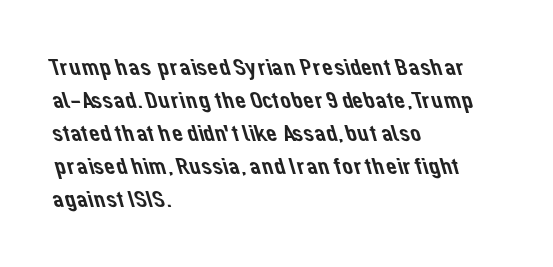
Honestly, there is no underline to notice here at all. The lines in this sample share a left origin and differ only in where they stop. The passage shown has conventional tracking throughout. Interline gaps are of average width in this sample.
